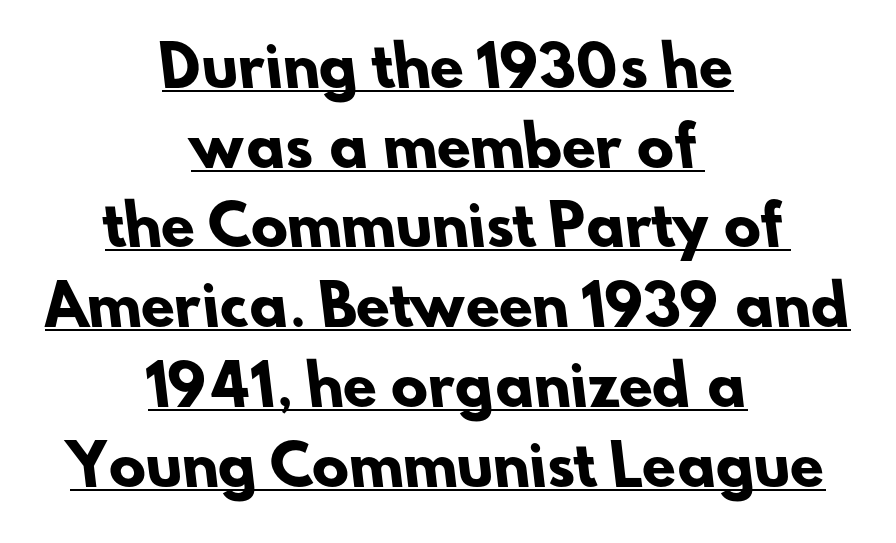
Q: Is the text bold? A: Yes.
Q: Is the typeface a serif or a sans-serif typeface? A: Sans-serif.
Q: Is the text underlined? A: Yes.
Q: How is the paragraph aligned? A: Centered.
Q: Is the spacing between letters normal or unusually wide? A: Normal.
Q: Is the spacing between lines tight, normal or loose? A: Normal.
Q: Width (condensed, normal, or wide)? A: Normal.
Q: Stroke contrast? A: Low.
Q: x-height? A: Small.
Q: Monospaced? A: No.
